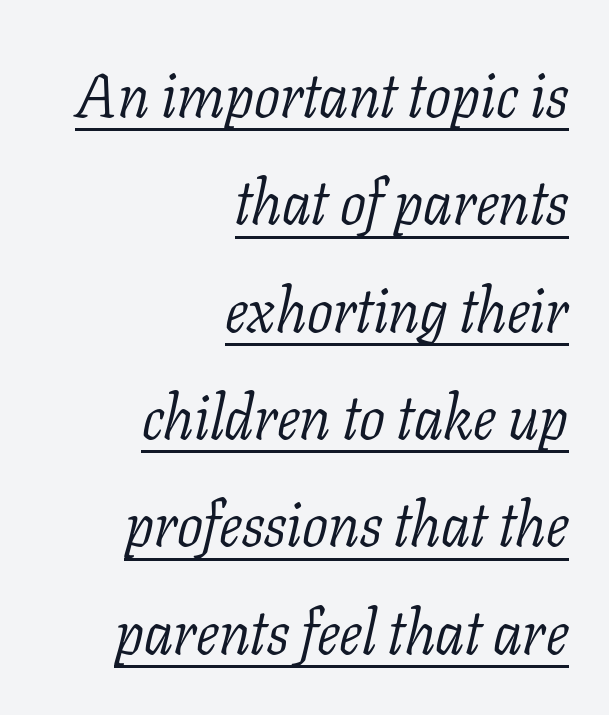
The image shows 61 px light serif type, italic (leaning right); set right-aligned, line spacing 1.76x, normal letter spacing, underlined; low stroke contrast and a medium x-height.
